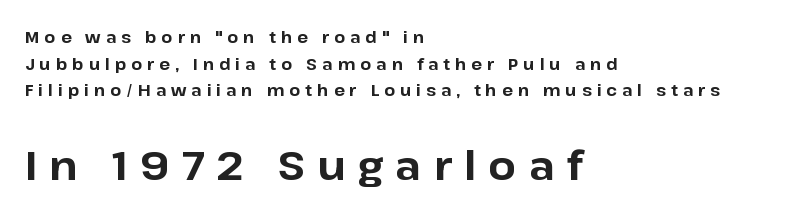
A roman cut, with each character standing at attention. The passage is arranged the way most books set body copy — flush left. Beneath every word, the page is bare. What kind of face is this? One without serifs — a sans.
